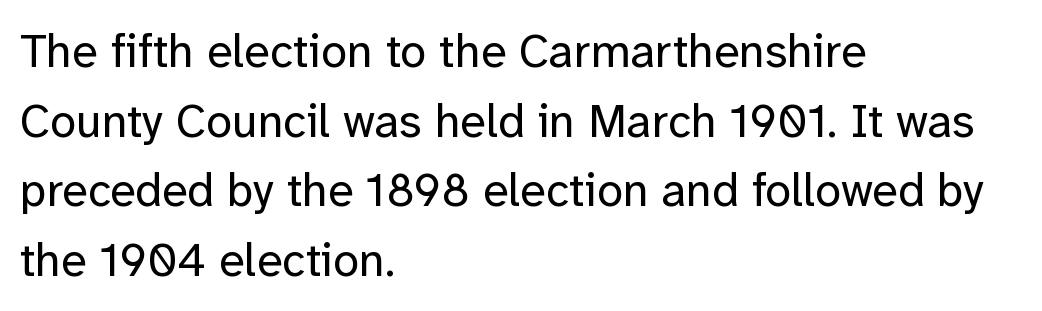
Examine the stroke ends and you'll find no serifs. The gap between lines stays unmarked. The font is comparable to plain body text, perhaps lighter. Varying glyph widths throughout — classic text-font behaviour. Left-aligned paragraph, ragged on the right.
